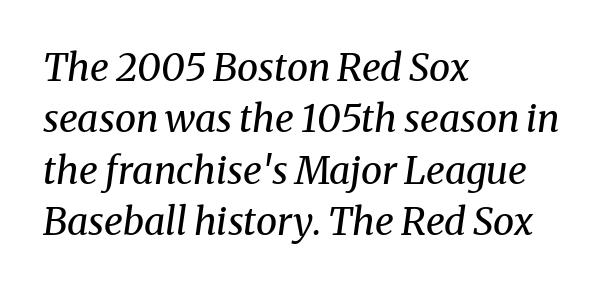
{"serif": "yes", "italic": "yes", "lean": "right", "slant_degrees": 8, "bold": "no", "weight": "regular", "width": "normal", "stroke_contrast": "medium", "x_height": "medium", "monospaced": "no", "underline": "no", "align": "left", "line_spacing": "normal", "line_spacing_ratio": 1.35, "letter_spacing": "normal", "letter_spacing_em": 0.0, "glyph_px": 38}
